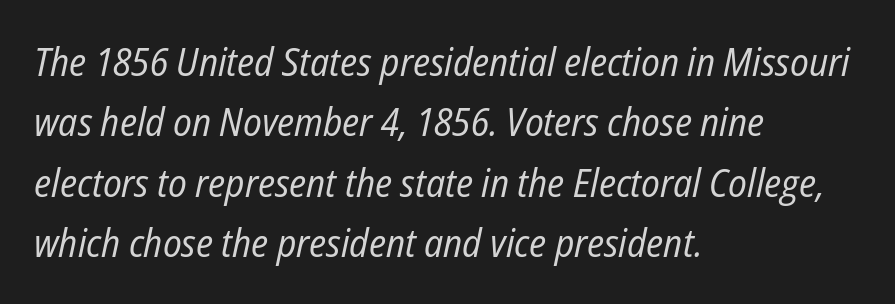
The image shows 39 px regular-weight, condensed type, italic (leaning right); set left-aligned, normal line spacing (1.55x), normal letter spacing, not underlined; low stroke contrast and a medium x-height.
